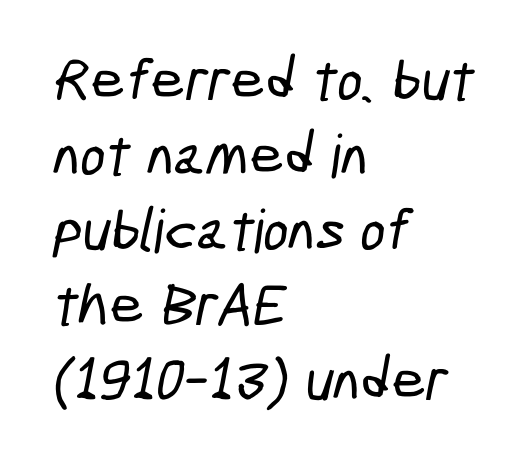
{"serif": "no", "width": "condensed", "stroke_contrast": "low", "x_height": "medium", "monospaced": "no", "underline": "no", "align": "left", "line_spacing": "normal", "line_spacing_ratio": 1.25, "letter_spacing": "normal", "letter_spacing_em": 0.0, "glyph_px": 60}
